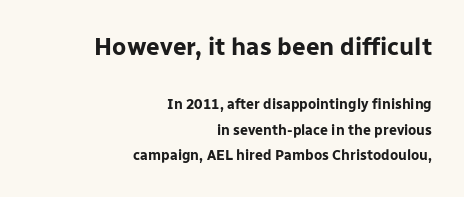
Block one is the big one; block two sits smaller underneath. How are the letters spaced? Ordinarily, with no added tracking. Plain, unruled lines of type. The face used here has the dense, thick strokes of a bold. Notice how the passage keeps a crisp vertical edge on the right only.
